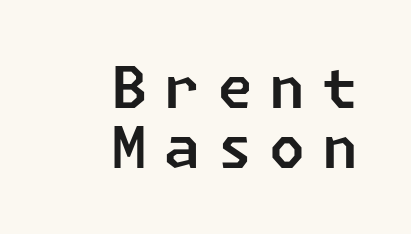
Q: Is the typeface a serif or a sans-serif typeface? A: Sans-serif.
Q: Is the text underlined? A: No.
Q: How is the paragraph aligned? A: Right-aligned.
Q: Is the spacing between letters normal or unusually wide? A: Unusually wide.
Q: Is the spacing between lines tight, normal or loose? A: Tight.
Q: Width (condensed, normal, or wide)? A: Normal.
Q: Stroke contrast? A: Low.
Q: x-height? A: Medium.
